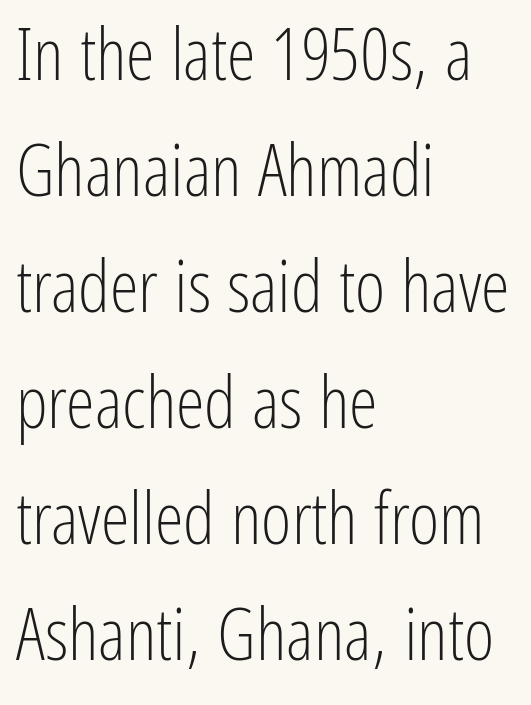
Q: Is the text bold? A: No.
Q: Is the text italic (slanted)? A: No, it is upright.
Q: Is the typeface a serif or a sans-serif typeface? A: Sans-serif.
Q: Is the text underlined? A: No.
Q: How is the paragraph aligned? A: Left-aligned.
Q: Is the spacing between letters normal or unusually wide? A: Normal.
Q: Is the spacing between lines tight, normal or loose? A: Normal.
Q: Width (condensed, normal, or wide)? A: Condensed.
Q: Stroke contrast? A: Low.
Q: x-height? A: Medium.
Q: Monospaced? A: No.
